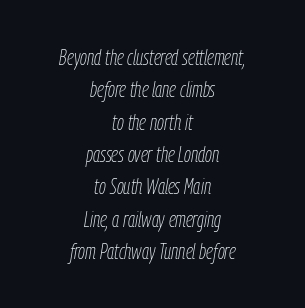
Q: Is the text bold? A: No.
Q: Is the text italic (slanted)? A: Yes, it leans right by about 9 degrees.
Q: Is the text underlined? A: No.
Q: How is the paragraph aligned? A: Centered.
Q: Is the spacing between letters normal or unusually wide? A: Normal.
Q: Is the spacing between lines tight, normal or loose? A: Normal.
